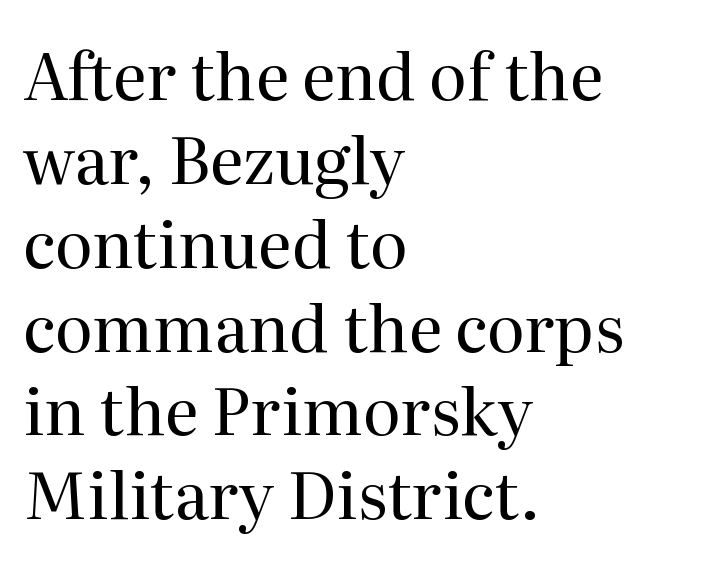
The image shows 65 px regular-weight serif type, upright; set left-aligned, normal line spacing (1.29x), normal letter spacing, not underlined; medium stroke contrast and a medium x-height.
